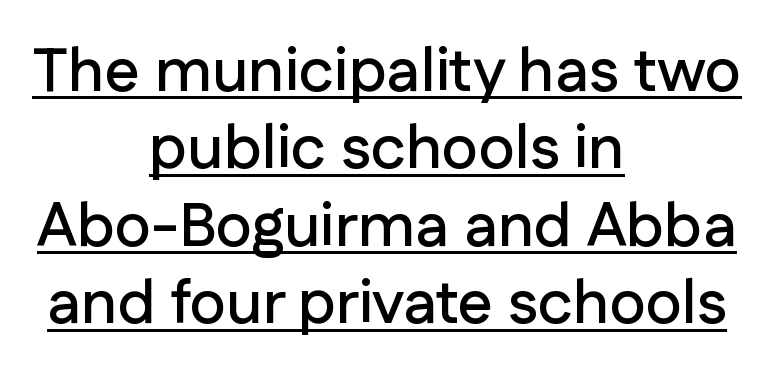
Note the varied advance widths — an 'i' is clearly narrower than an 'm'. Nothing unusual about the tracking: characters are spaced as the font intends. Italic: no, the glyphs are upright roman. The glyphs are accompanied by a horizontal stroke just below them.
